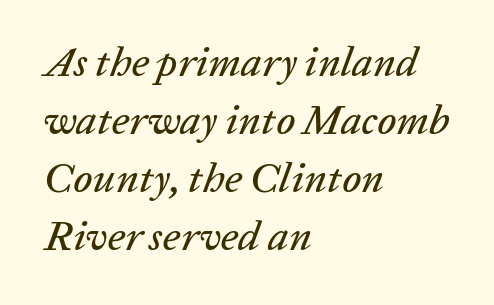
{"italic": "yes", "lean": "right", "slant_degrees": 20, "width": "normal", "stroke_contrast": "low", "x_height": "medium", "monospaced": "no", "underline": "no", "align": "left", "line_spacing": "normal", "line_spacing_ratio": 1.38, "letter_spacing": "normal", "letter_spacing_em": 0.0, "glyph_px": 42}
